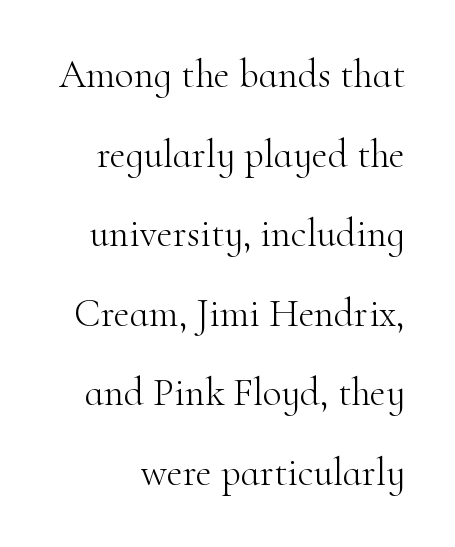
The image shows 39 px light serif type, upright; set loose line spacing (2.04x), normal letter spacing, not underlined; high stroke contrast and a small x-height.
